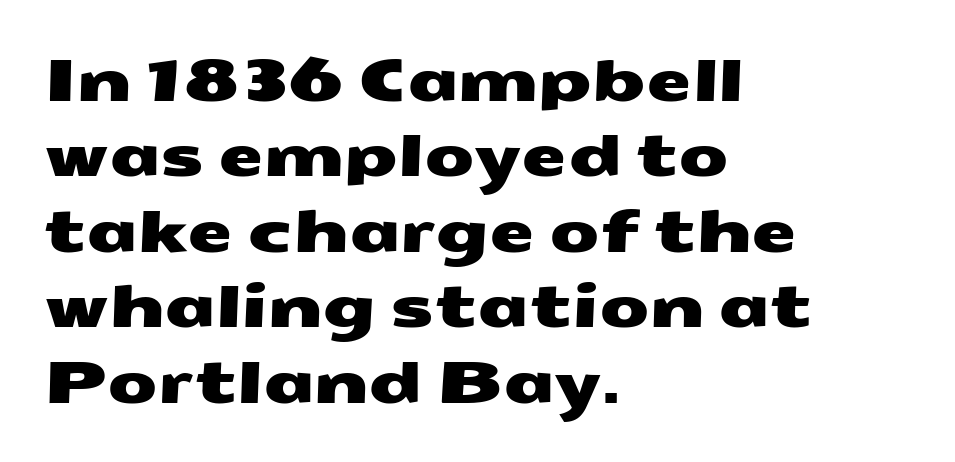
{"serif": "no", "width": "wide", "stroke_contrast": "medium", "x_height": "medium", "monospaced": "no", "underline": "no", "align": "left", "line_spacing": "normal", "line_spacing_ratio": 1.3, "letter_spacing": "normal", "letter_spacing_em": 0.0, "glyph_px": 58}
